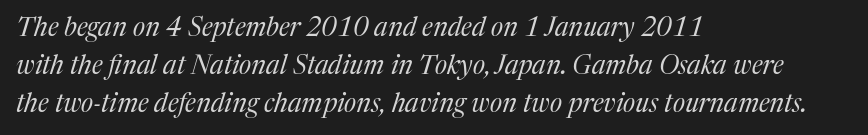
Q: Is the text bold? A: No.
Q: Is the text italic (slanted)? A: Yes, it leans right by about 17 degrees.
Q: Is the text underlined? A: No.
Q: How is the paragraph aligned? A: Left-aligned.
Q: Is the spacing between letters normal or unusually wide? A: Normal.
Q: Is the spacing between lines tight, normal or loose? A: Normal.
